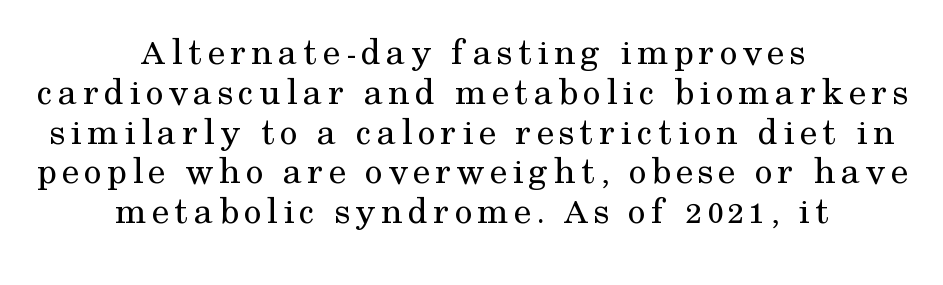
{"serif": "yes", "italic": "no", "bold": "no", "weight": "regular", "width": "normal", "stroke_contrast": "medium", "x_height": "medium", "monospaced": "no", "underline": "no", "align": "center", "line_spacing": "tight", "line_spacing_ratio": 1.02, "glyph_px": 39}
